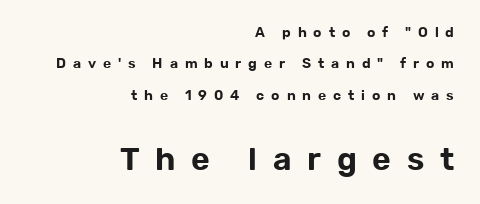
The image shows 32 px sans-serif type, upright; set right-aligned, loose line spacing (2.24x), unusually wide letter spacing (+0.49 em), not underlined; the second (bottom) block is 2.29x larger; low stroke contrast and a medium x-height.
